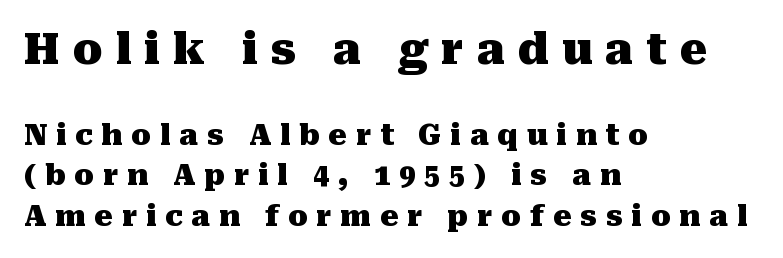
The horizontal fit of the characters is loose and conspicuously gappy. Anything drawn beneath the words? Only blank space. A roman cut, with each character standing at attention. Typeset ragged right — the left edge is the straight one. A typesetter would call this proportional, since set widths differ per character. Does the bottom block carry the larger type? No, the top block does.
